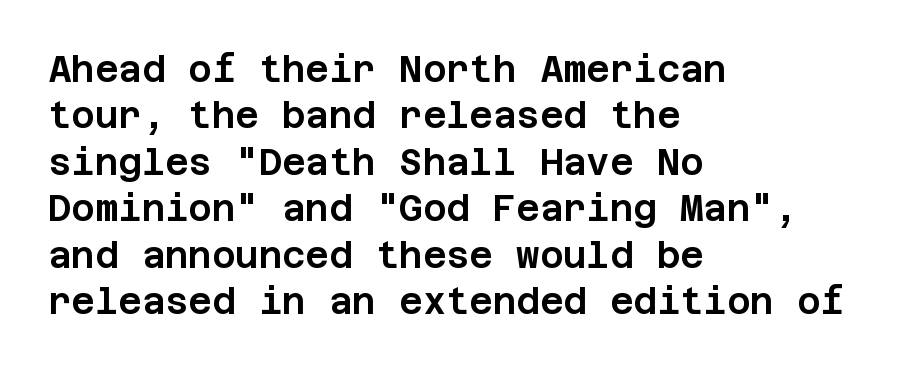
A roman cut, with each character standing at attention. Does the type have serifs? No, each stem ends abruptly. The passage shown stacks its lines at a standard gap. Typeset ragged right — the left edge is the straight one. These lines keep a tight, regular rhythm from letter to letter.
